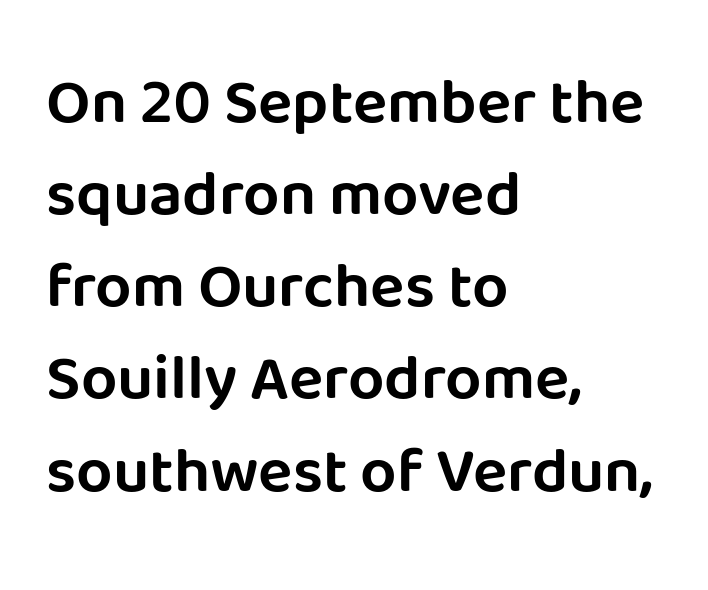
The image shows 64 px sans-serif type, upright; set left-aligned, normal line spacing (1.44x), normal letter spacing, not underlined; low stroke contrast and a large x-height.
